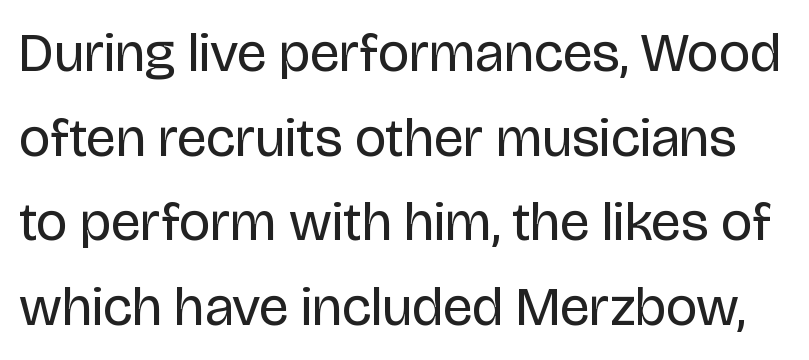
{"serif": "no", "italic": "no", "bold": "no", "weight": "regular", "width": "normal", "stroke_contrast": "low", "x_height": "large", "monospaced": "no", "underline": "no", "line_spacing": "normal", "line_spacing_ratio": 1.54, "letter_spacing": "normal", "letter_spacing_em": 0.0, "glyph_px": 55}
